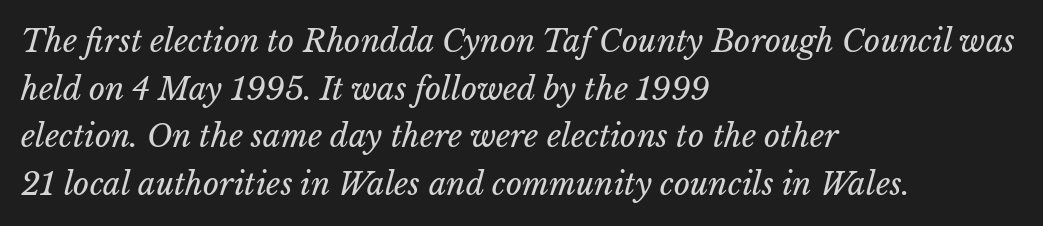
The image shows 31 px regular-weight type, italic (leaning right); set left-aligned, normal line spacing (1.54x), normal letter spacing, not underlined; low stroke contrast and a medium x-height.
